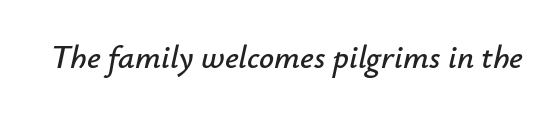
Notice how the stems are inclined rather than vertical — that's the hallmark of italics. Beneath every word, the page is bare. The face used here is rendered with its standard letterfit. The passage shown is typed in a proportional face where columns would drift.
